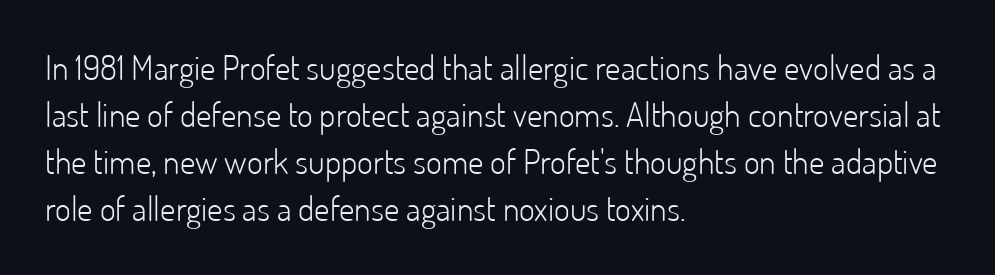
{"serif": "no", "italic": "no", "bold": "no", "weight": "light", "width": "normal", "stroke_contrast": "low", "x_height": "small", "monospaced": "no", "underline": "no", "align": "left", "line_spacing": "normal", "line_spacing_ratio": 1.38, "letter_spacing": "normal", "letter_spacing_em": 0.0, "glyph_px": 34}
